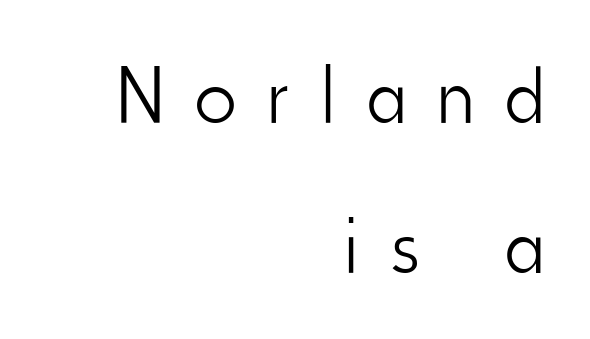
Each stroke keeps to a modest, everyday thickness or less. Caption: multi-line text, flush right, ragged left. Every stem runs plumb, perpendicular to the baseline. Examine the stroke ends and you'll find no serifs.
